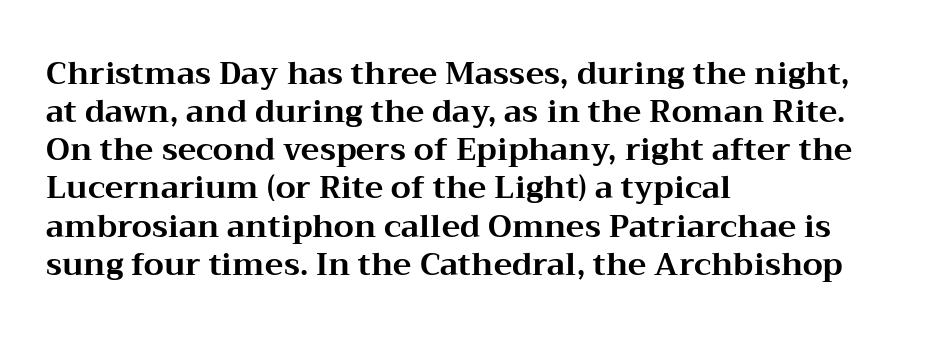
{"serif": "yes", "italic": "no", "bold": "yes", "weight": "bold", "width": "wide", "stroke_contrast": "medium", "x_height": "medium", "monospaced": "no", "underline": "no", "align": "left", "line_spacing_ratio": 1.23, "letter_spacing": "normal", "letter_spacing_em": 0.0, "glyph_px": 31}
